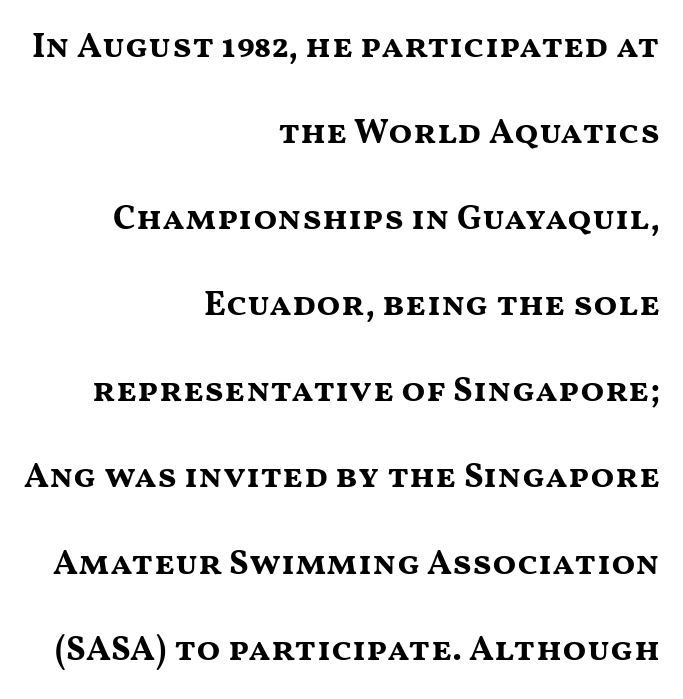
The image shows 35 px bold, wide sans-serif type, upright; set right-aligned, loose line spacing (2.46x), normal letter spacing, not underlined; medium stroke contrast and a medium x-height.
